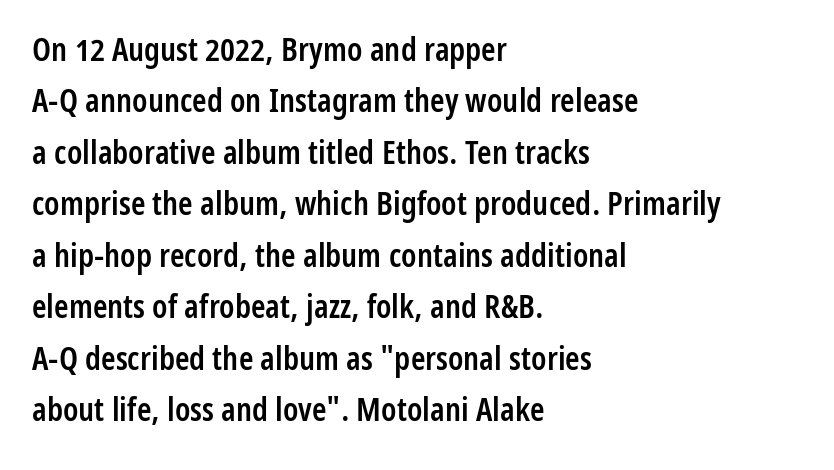
The image shows 33 px semibold, condensed sans-serif type, upright; set left-aligned, normal line spacing (1.56x), normal letter spacing, not underlined; low stroke contrast and a medium x-height.
